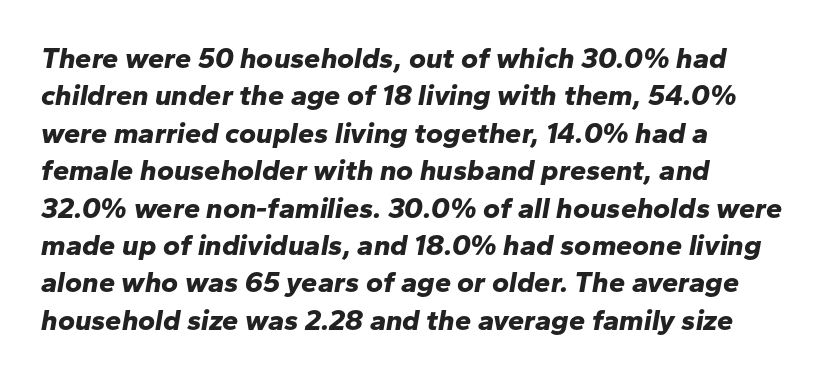
The image shows 29 px bold type, italic (leaning right); set left-aligned, normal line spacing (1.29x), normal letter spacing, not underlined; low stroke contrast and a medium x-height.
